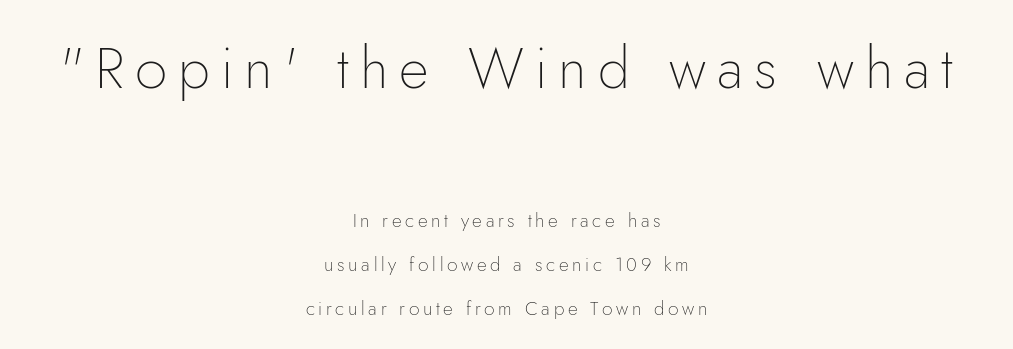
{"serif": "no", "italic": "no", "bold": "no", "weight": "thin", "width": "normal", "stroke_contrast": "low", "x_height": "small", "monospaced": "no", "underline": "no", "align": "center", "line_spacing": "loose", "line_spacing_ratio": 2.32, "larger_block": "first", "size_ratio": 3.05, "glyph_px": 58}
